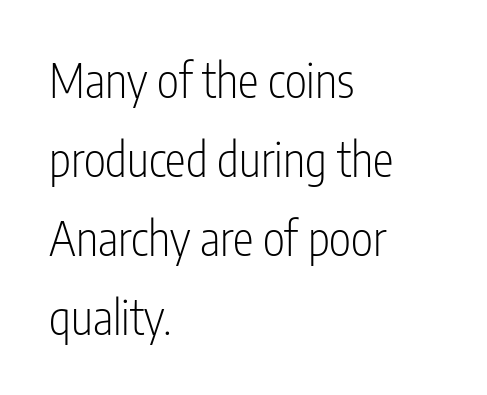
Q: Is the text bold? A: No.
Q: Is the text italic (slanted)? A: No, it is upright.
Q: Is the typeface a serif or a sans-serif typeface? A: Sans-serif.
Q: Is the text underlined? A: No.
Q: How is the paragraph aligned? A: Left-aligned.
Q: Is the spacing between letters normal or unusually wide? A: Normal.
Q: Is the spacing between lines tight, normal or loose? A: Normal.
Q: Width (condensed, normal, or wide)? A: Condensed.
Q: Stroke contrast? A: Low.
Q: x-height? A: Medium.
Q: Monospaced? A: No.
